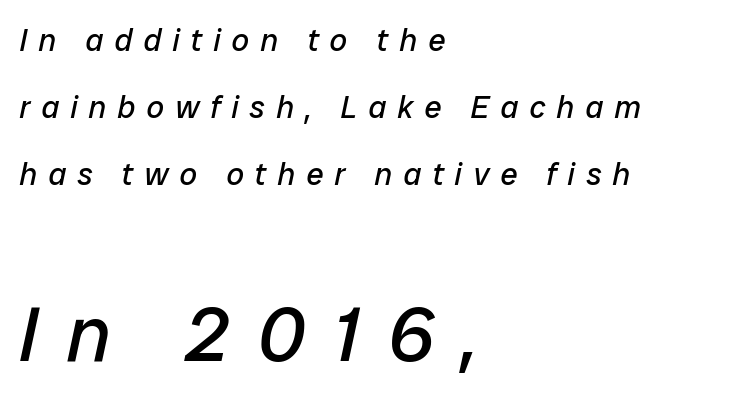
The image shows 78 px regular-weight type, italic (leaning right); set left-aligned, loose line spacing (2.16x), unusually wide letter spacing (+0.36 em), not underlined; the second (bottom) block is 2.52x larger; low stroke contrast and a medium x-height.
